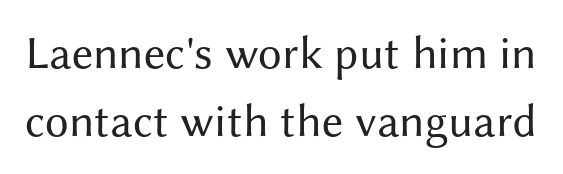
Q: Is the text bold? A: No.
Q: Is the text italic (slanted)? A: No, it is upright.
Q: Is the typeface a serif or a sans-serif typeface? A: Sans-serif.
Q: Is the text underlined? A: No.
Q: Is the spacing between letters normal or unusually wide? A: Normal.
Q: Is the spacing between lines tight, normal or loose? A: Normal.
Q: Width (condensed, normal, or wide)? A: Normal.
Q: Stroke contrast? A: Medium.
Q: x-height? A: Medium.
Q: Monospaced? A: No.
